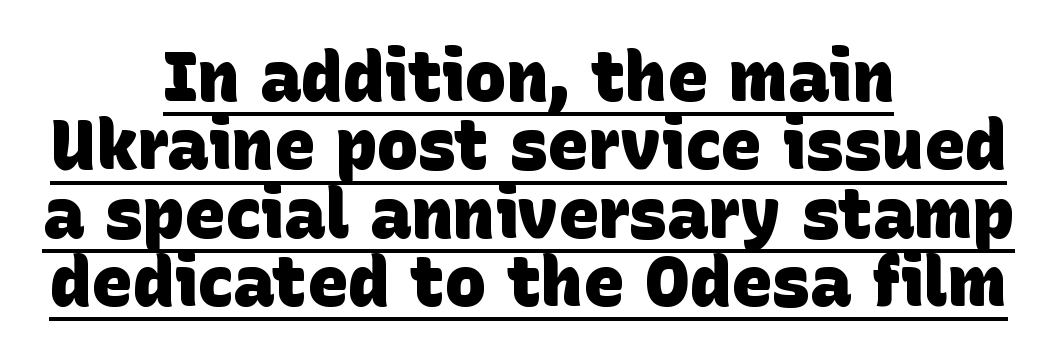
Which margin do the lines hug? Neither — every line sits in the middle. What stands out about the letter spacing? Nothing — it is the standard amount. Somebody hit Ctrl+U on this one — the words are underlined. The designer dialed line spacing down below the default. Strong, thick strokes mark this as bold type.
